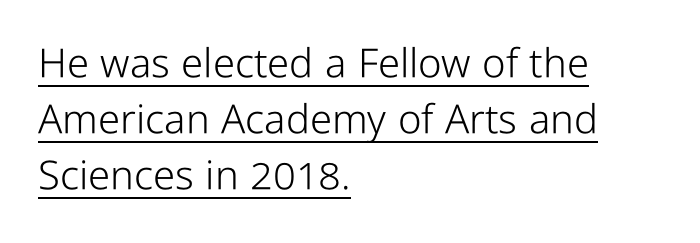
The image shows 40 px light, condensed sans-serif type, upright; set left-aligned, normal line spacing (1.4x), normal letter spacing, underlined; low stroke contrast and a medium x-height.
